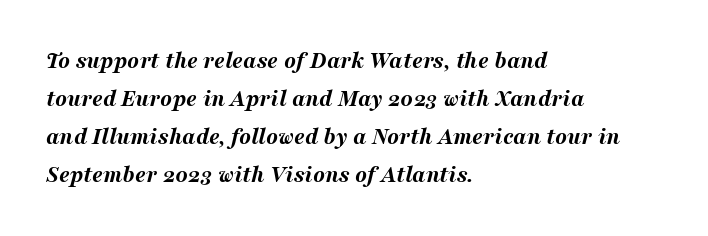
Q: Is the text bold? A: Yes.
Q: Is the text italic (slanted)? A: Yes, it leans right by about 16 degrees.
Q: Is the text underlined? A: No.
Q: How is the paragraph aligned? A: Left-aligned.
Q: Is the spacing between letters normal or unusually wide? A: Normal.
Q: Is the spacing between lines tight, normal or loose? A: Normal.
